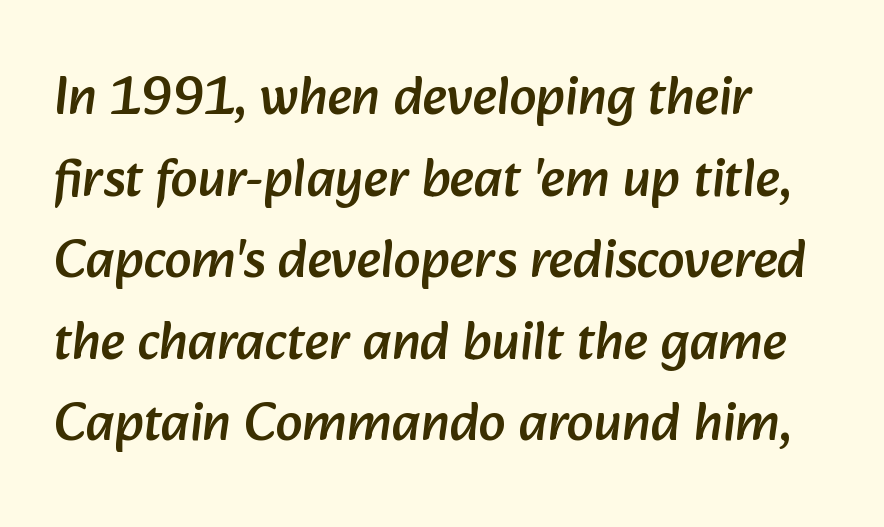
{"serif": "no", "width": "normal", "stroke_contrast": "low", "x_height": "medium", "monospaced": "no", "underline": "no", "align": "left", "line_spacing": "normal", "line_spacing_ratio": 1.51, "letter_spacing": "normal", "letter_spacing_em": 0.0, "glyph_px": 54}
